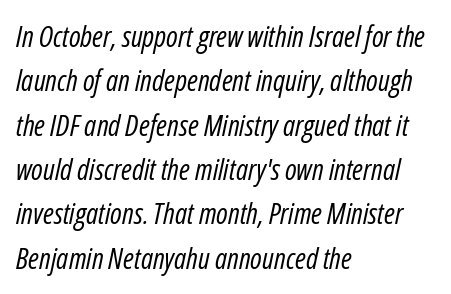
{"italic": "yes", "lean": "right", "slant_degrees": 12, "bold": "no", "weight": "regular", "width": "condensed", "stroke_contrast": "low", "x_height": "medium", "monospaced": "no", "underline": "no", "align": "left", "line_spacing": "normal", "line_spacing_ratio": 1.53, "letter_spacing": "normal", "letter_spacing_em": 0.0, "glyph_px": 29}
